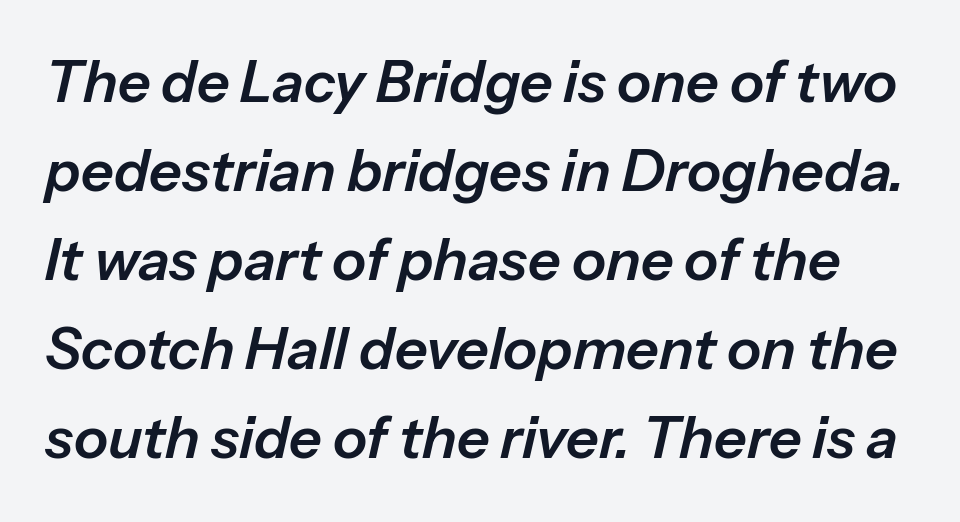
Every character sits at an angle, as italics do. Students, note that the glyphs here touch the page at normal intervals. Summary of vertical rhythm: regular, with standard interline spacing. The space directly below the letters is spotless.
